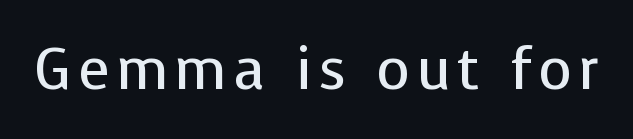
Character widths vary here, with narrow letters taking less room than wide ones. The weight tops out at a normal text grade. Serif or sans? Sans — the stroke terminals are bare. Any mark beneath the type? The region is blank. If you drew a line through each stem, it would be perfectly vertical.
